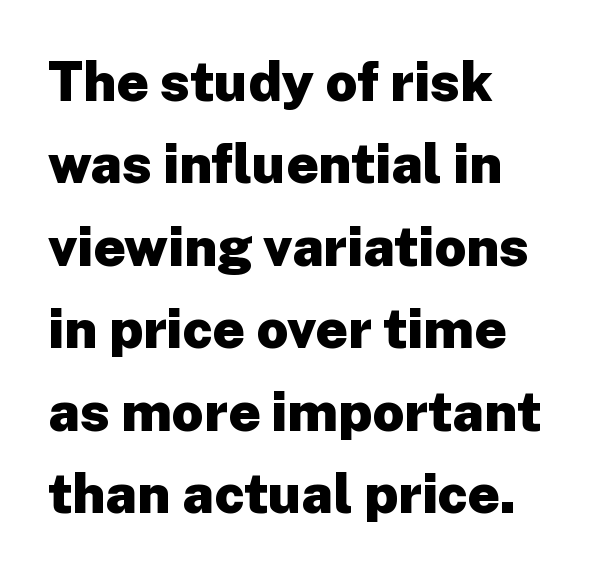
The image shows 55 px heavy sans-serif type, upright; set left-aligned, normal line spacing (1.5x), normal letter spacing, not underlined; low stroke contrast and a medium x-height.
